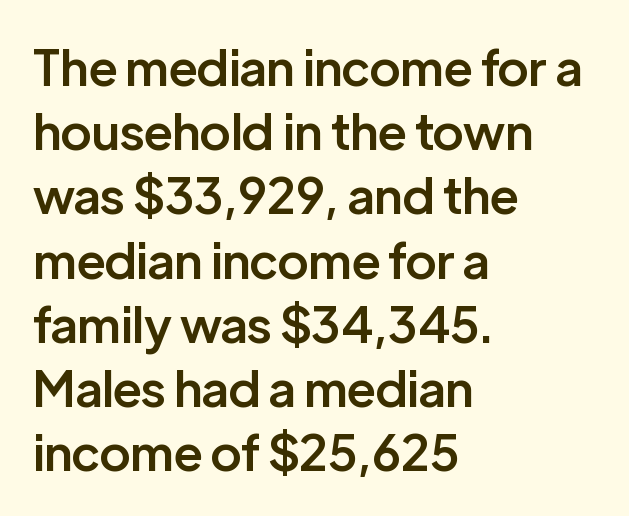
The space beneath each line is pristine and unruled. Horizontal alignment here is leftward, the default for most running prose. Proportional: the letters do not fall into vertical columns. The typesetting leans somewhat heavy: a semibold. Ascenders rise straight up at ninety degrees.
